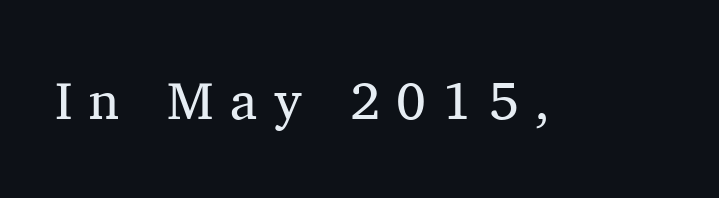
Q: Is the text bold? A: No.
Q: Is the text italic (slanted)? A: No, it is upright.
Q: Is the typeface a serif or a sans-serif typeface? A: Serif.
Q: Is the text underlined? A: No.
Q: Is the spacing between letters normal or unusually wide? A: Unusually wide.
Q: Width (condensed, normal, or wide)? A: Normal.
Q: Stroke contrast? A: Medium.
Q: x-height? A: Medium.
Q: Monospaced? A: No.
